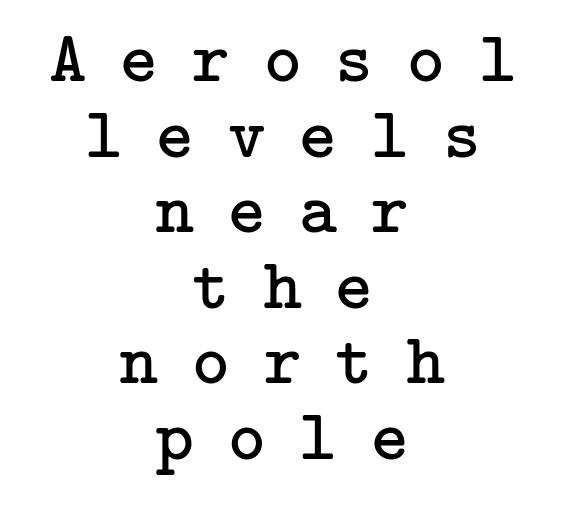
{"serif": "yes", "italic": "no", "bold": "no", "weight": "regular", "width": "normal", "stroke_contrast": "low", "x_height": "medium", "underline": "no", "align": "center", "line_spacing": "tight", "line_spacing_ratio": 1.05, "letter_spacing": "wide", "letter_spacing_em": 0.47, "glyph_px": 72}
